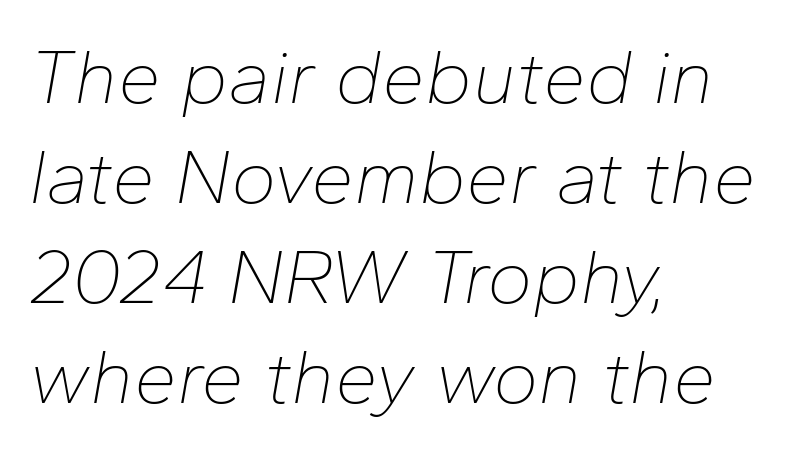
Q: Is the text bold? A: No.
Q: Is the text italic (slanted)? A: Yes, it leans right by about 10 degrees.
Q: Is the text underlined? A: No.
Q: How is the paragraph aligned? A: Left-aligned.
Q: Is the spacing between letters normal or unusually wide? A: Normal.
Q: Is the spacing between lines tight, normal or loose? A: Normal.
Q: Width (condensed, normal, or wide)? A: Normal.
Q: Stroke contrast? A: Low.
Q: x-height? A: Medium.
Q: Monospaced? A: No.
